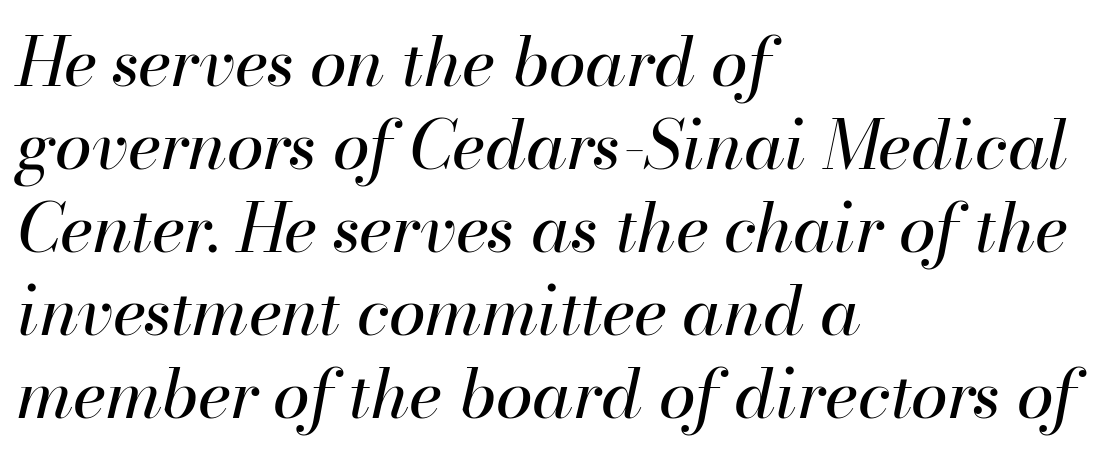
The image shows 67 px regular-weight type, italic (leaning right); set left-aligned, line spacing 1.24x, normal letter spacing, not underlined; high stroke contrast and a small x-height.
